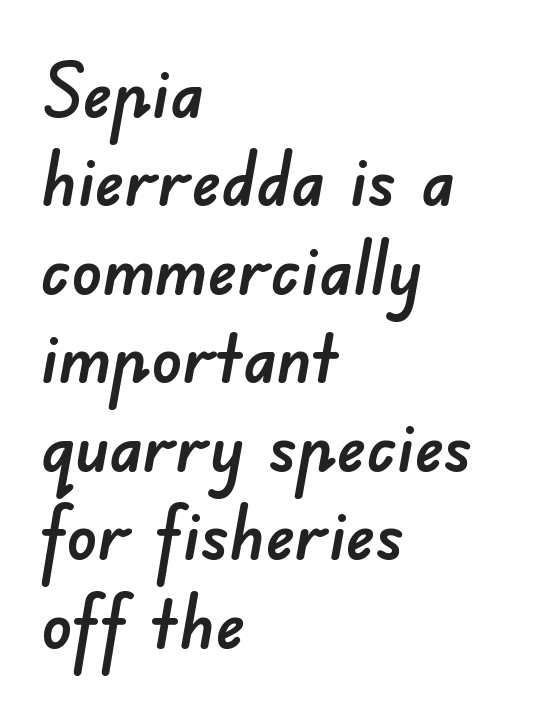
The image shows 75 px sans-serif type; set left-aligned, line spacing 1.18x, normal letter spacing, not underlined; low stroke contrast and a small x-height.
